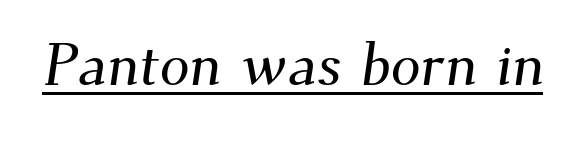
Q: Is the typeface a serif or a sans-serif typeface? A: Serif.
Q: Is the text underlined? A: Yes.
Q: Is the spacing between letters normal or unusually wide? A: Normal.
Q: Width (condensed, normal, or wide)? A: Normal.
Q: Stroke contrast? A: Medium.
Q: x-height? A: Small.
Q: Monospaced? A: No.
